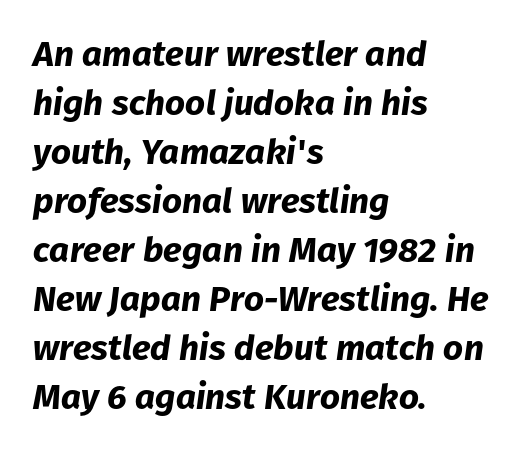
The image shows 35 px bold type, italic (leaning right); set left-aligned, normal line spacing (1.4x), normal letter spacing, not underlined; low stroke contrast and a medium x-height.
